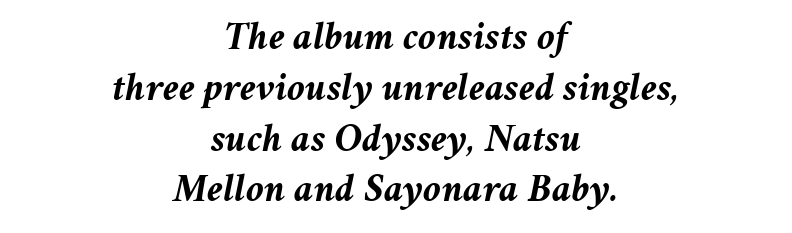
{"italic": "yes", "lean": "right", "slant_degrees": 11, "bold": "yes", "weight": "semibold", "width": "normal", "stroke_contrast": "medium", "x_height": "medium", "monospaced": "no", "underline": "no", "align": "center", "line_spacing": "normal", "line_spacing_ratio": 1.27, "letter_spacing": "normal", "letter_spacing_em": 0.0, "glyph_px": 40}
